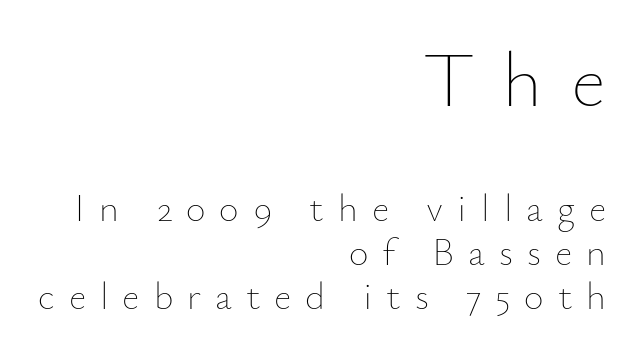
{"italic": "no", "bold": "no", "weight": "thin", "width": "normal", "stroke_contrast": "low", "x_height": "small", "monospaced": "no", "underline": "no", "align": "right", "line_spacing_ratio": 1.16, "letter_spacing": "wide", "letter_spacing_em": 0.37, "larger_block": "first", "size_ratio": 2.03, "glyph_px": 77}
